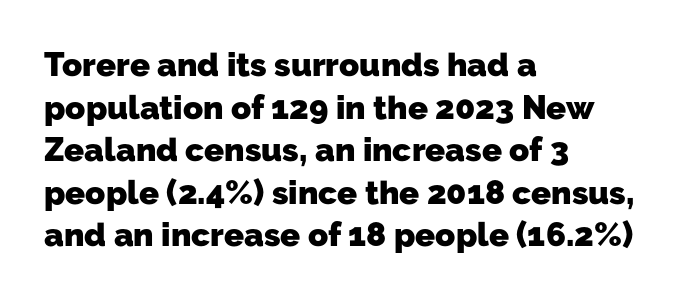
The image shows 33 px heavy sans-serif type; set left-aligned, normal line spacing (1.29x), normal letter spacing, not underlined; low stroke contrast and a medium x-height.
